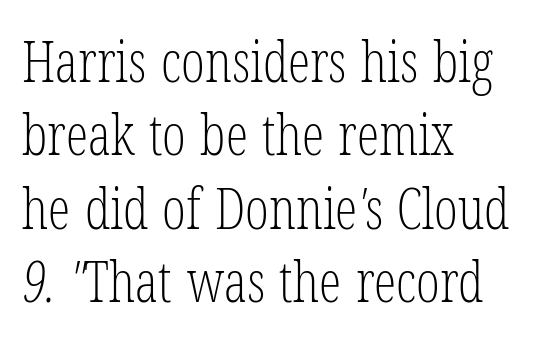
Q: Is the text bold? A: No.
Q: Is the typeface a serif or a sans-serif typeface? A: Serif.
Q: Is the text underlined? A: No.
Q: How is the paragraph aligned? A: Left-aligned.
Q: Is the spacing between letters normal or unusually wide? A: Normal.
Q: Is the spacing between lines tight, normal or loose? A: Normal.
Q: Width (condensed, normal, or wide)? A: Condensed.
Q: Stroke contrast? A: Low.
Q: x-height? A: Medium.
Q: Monospaced? A: No.
